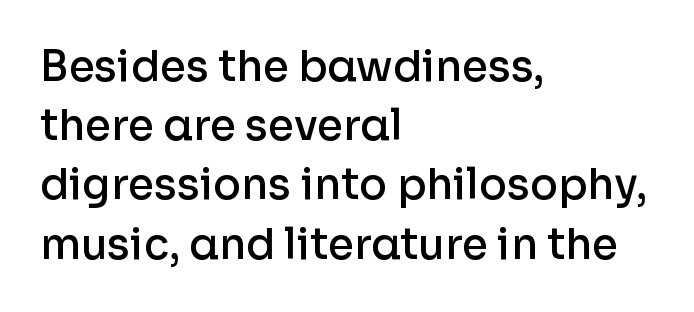
The image shows 42 px semibold sans-serif type, upright; set left-aligned, normal line spacing (1.41x), normal letter spacing, not underlined; low stroke contrast and a medium x-height.
